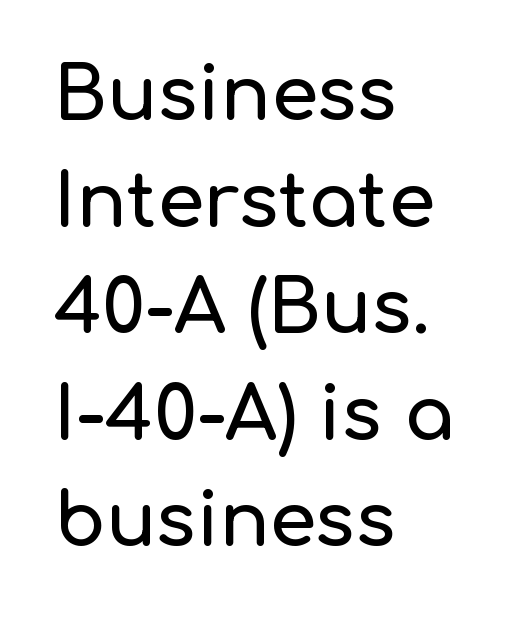
The line texture is even and compact thanks to regular tracking. Upright lettering throughout. The designer left line spacing at the default. Typeset ragged right — the left edge is the straight one. The typeface chosen for these lines omits serifs. Beneath every word, the page is bare.
